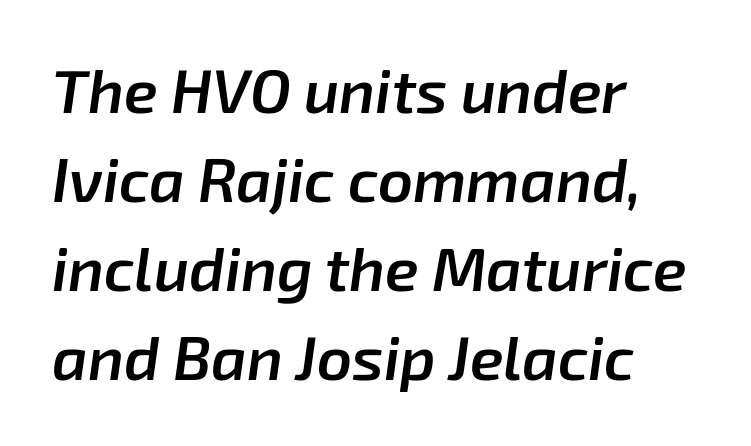
What weight is shown? A semibold, between regular and bold. The face used here is proportionally spaced, like ordinary book or web type. This sample is left-justified, so line endings fall wherever the words run out. The passage shown leans; its letterforms are oblique. Caption: standard tracking, unaltered.
